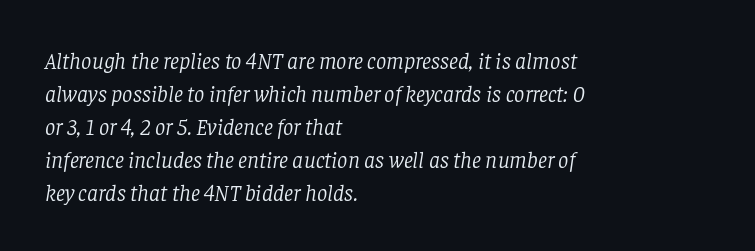
Is the stroke heavy? The answer is a plain regular-or-lighter. Regarding leading, the lines here are spaced in the standard way. The line texture is even and compact thanks to regular tracking. Designer's note — italics engaged. Horizontally, the lines are justified to the leading edge only.
